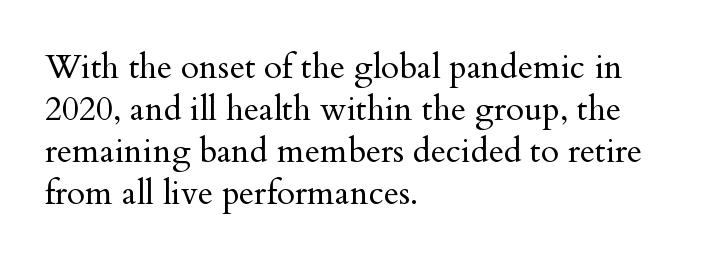
The image shows 33 px regular-weight serif type, upright; set left-aligned, normal line spacing (1.27x), normal letter spacing, not underlined; medium stroke contrast and a small x-height.
